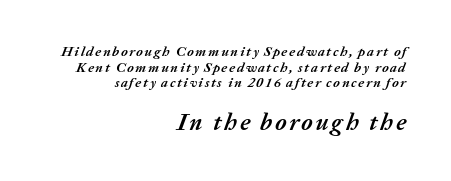
Q: Is the text bold? A: Yes.
Q: Is the text italic (slanted)? A: Yes, it leans right by about 20 degrees.
Q: Is the text underlined? A: No.
Q: How is the paragraph aligned? A: Right-aligned.
Q: Is the spacing between lines tight, normal or loose? A: Tight.
Q: Which block of text is set in a larger size, the first (top) or the second (bottom)? A: The second (bottom) one.
